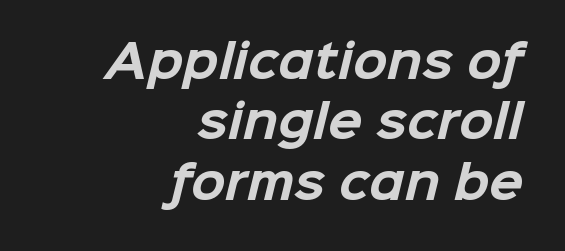
The designer went with a sans here, leaving each stem footless. On the weight axis this lands at bold, roughly 700. Honestly, the row spacing looks completely unremarkable. Look at the tracking — it's just the regular setting, nothing added. Short and long lines alike share a common ending point at right. Note the varied advance widths — an 'i' is clearly narrower than an 'm'.
